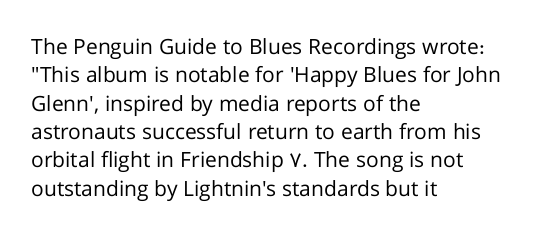
Q: Is the text bold? A: No.
Q: Is the text italic (slanted)? A: No, it is upright.
Q: Is the text underlined? A: No.
Q: How is the paragraph aligned? A: Left-aligned.
Q: Is the spacing between letters normal or unusually wide? A: Normal.
Q: Is the spacing between lines tight, normal or loose? A: Normal.
